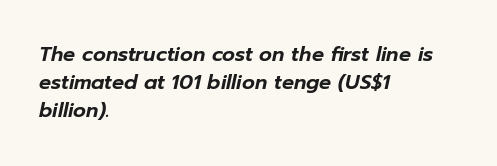
Q: Is the text italic (slanted)? A: Yes, it leans right by about 12 degrees.
Q: Is the text underlined? A: No.
Q: How is the paragraph aligned? A: Left-aligned.
Q: Is the spacing between letters normal or unusually wide? A: Normal.
Q: Is the spacing between lines tight, normal or loose? A: Normal.
